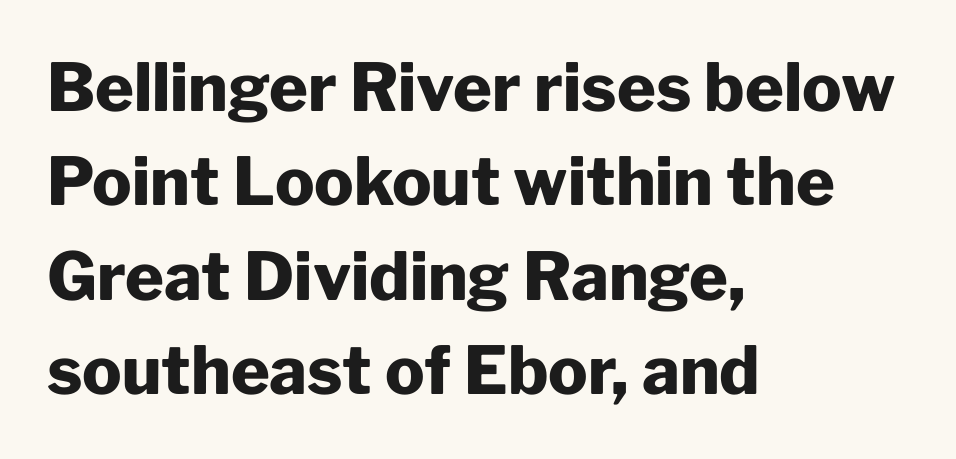
A typesetter would call this proportional, since set widths differ per character. Inter-character spacing is left at the font's built-in metrics. Posture: vertical. The rendering anchors every line to the left-hand side.
